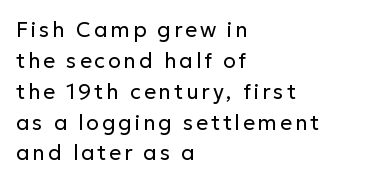
Q: Is the text bold? A: No.
Q: Is the text italic (slanted)? A: No, it is upright.
Q: Is the text underlined? A: No.
Q: How is the paragraph aligned? A: Left-aligned.
Q: Is the spacing between lines tight, normal or loose? A: Normal.
